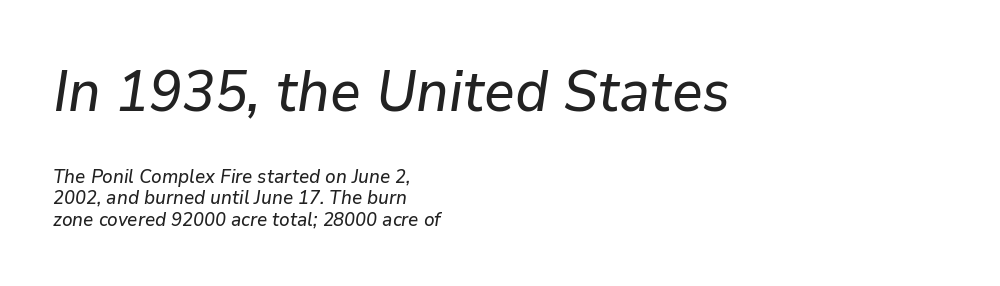
Q: Is the text italic (slanted)? A: Yes, it leans right by about 9 degrees.
Q: Is the text underlined? A: No.
Q: How is the paragraph aligned? A: Left-aligned.
Q: Is the spacing between letters normal or unusually wide? A: Normal.
Q: Is the spacing between lines tight, normal or loose? A: Tight.
Q: Which block of text is set in a larger size, the first (top) or the second (bottom)? A: The first (top) one.
Q: Width (condensed, normal, or wide)? A: Normal.
Q: Stroke contrast? A: Low.
Q: x-height? A: Medium.
Q: Monospaced? A: No.
